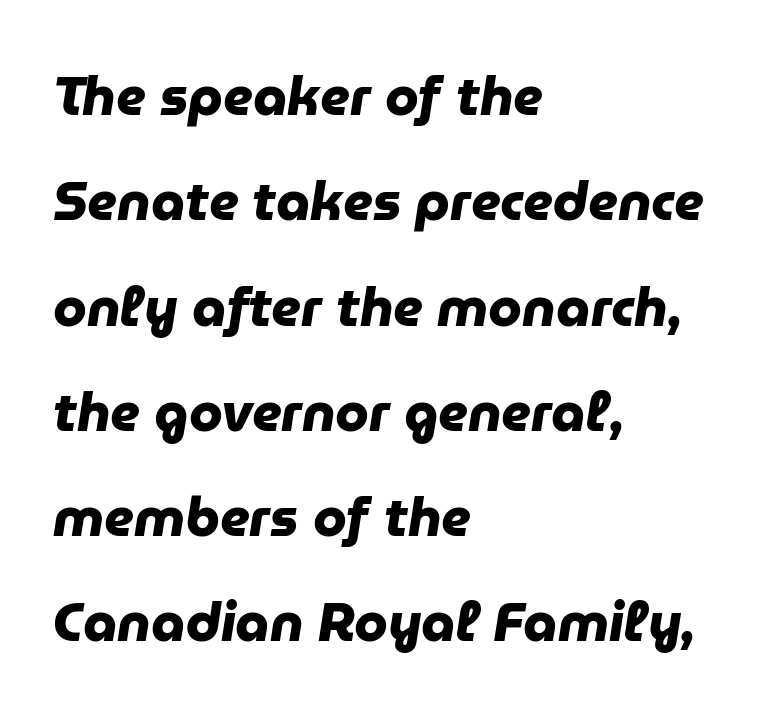
Is the block centered? No — it sits flush against the left margin. Spacing between characters is what you'd get straight out of the box. Is the type bold? Yes — the strokes are clearly thick and heavy. Character widths vary here, with narrow letters taking less room than wide ones. The passage shown is not underscored anywhere.
